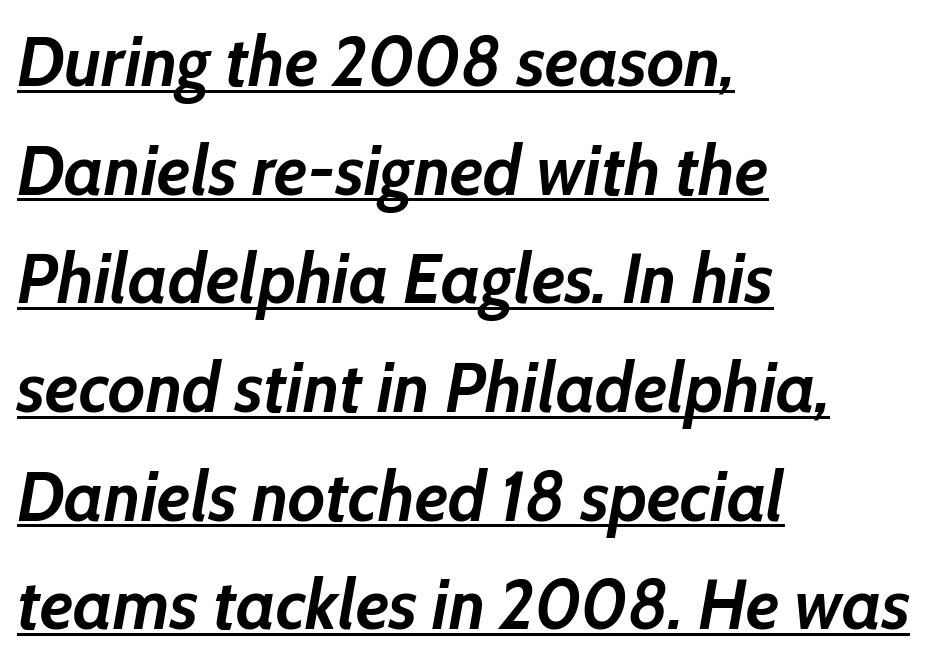
{"italic": "yes", "lean": "right", "slant_degrees": 10, "bold": "yes", "weight": "semibold", "width": "normal", "stroke_contrast": "low", "x_height": "medium", "monospaced": "no", "underline": "yes", "align": "left", "line_spacing": "normal", "line_spacing_ratio": 1.53, "letter_spacing": "normal", "letter_spacing_em": 0.0, "glyph_px": 71}
